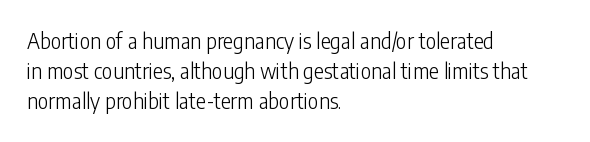
Regarding leading, the lines here are spaced in the standard way. Underline: absent. A classic flush-left, rag-right setting is used for this passage. Every character sits straight up, as roman type does.
